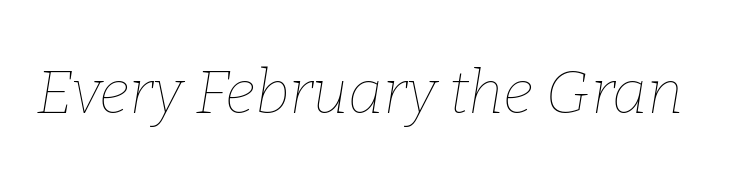
The image shows 61 px thin type, italic (leaning right); set normal letter spacing, not underlined; low stroke contrast and a medium x-height.
